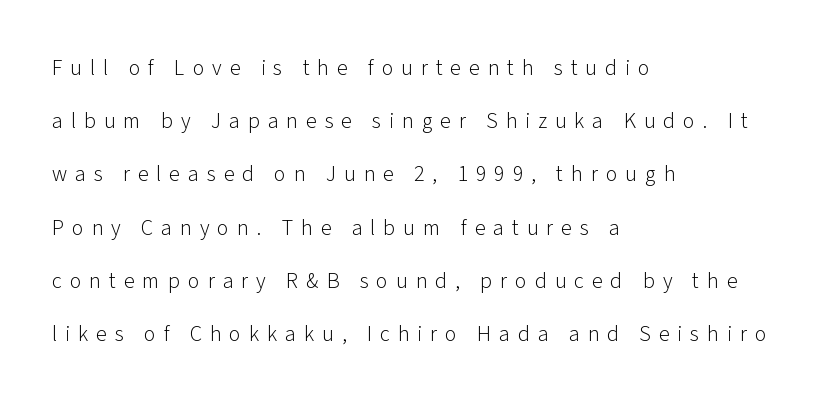
The passage shown is not underscored anywhere. A great deal of white space separates one row of letters from the next. Designer's note — italics off, roman on. This sample uses expanded letter spacing, leaving extra air between glyphs. The text block is weighted toward the left margin, trailing off unevenly rightward. Weight: regular or lighter.
